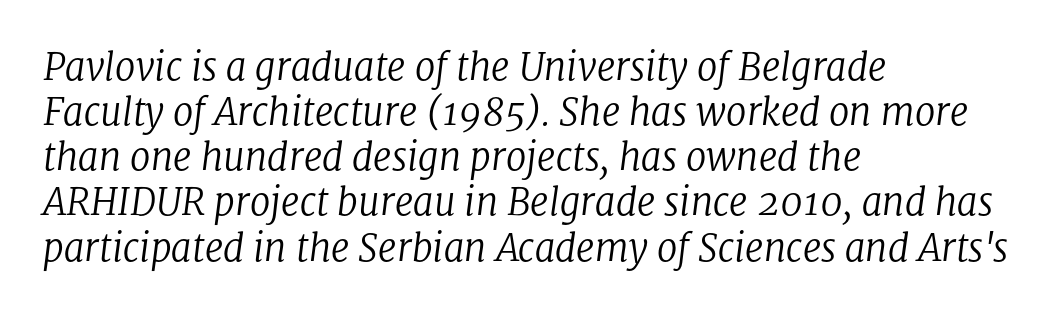
Left-aligned paragraph, ragged on the right. This is not heavy type; no bold has been used. The text was rendered using a seriffed face with decorative stroke endings. The area under the type is left untouched. This sample uses an oblique cut, with every glyph tilted off the vertical.
